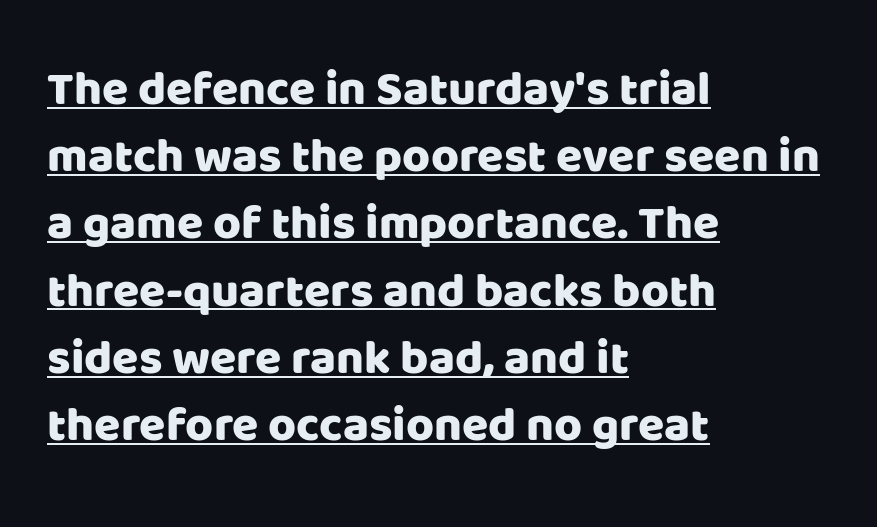
The image shows 48 px sans-serif type, upright; set left-aligned, normal line spacing (1.4x), normal letter spacing, underlined; low stroke contrast and a large x-height.
